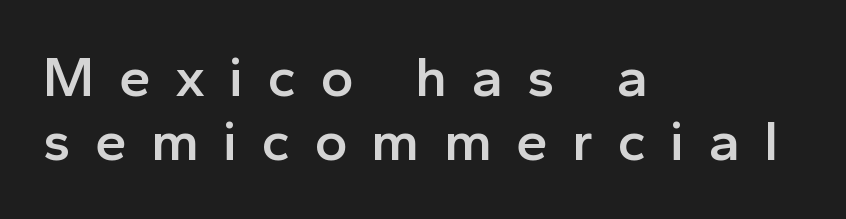
Q: Is the text bold? A: Semi-bold.
Q: Is the text italic (slanted)? A: No, it is upright.
Q: Is the typeface a serif or a sans-serif typeface? A: Sans-serif.
Q: Is the text underlined? A: No.
Q: How is the paragraph aligned? A: Left-aligned.
Q: Is the spacing between letters normal or unusually wide? A: Unusually wide.
Q: Is the spacing between lines tight, normal or loose? A: Tight.
Q: Width (condensed, normal, or wide)? A: Normal.
Q: x-height? A: Medium.
Q: Monospaced? A: No.
